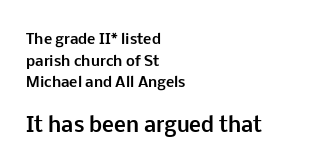
{"italic": "no", "bold": "yes", "underline": "no", "align": "left", "line_spacing": "normal", "line_spacing_ratio": 1.54, "letter_spacing": "normal", "letter_spacing_em": 0.0, "larger_block": "second", "size_ratio": 1.43, "glyph_px": 20}
